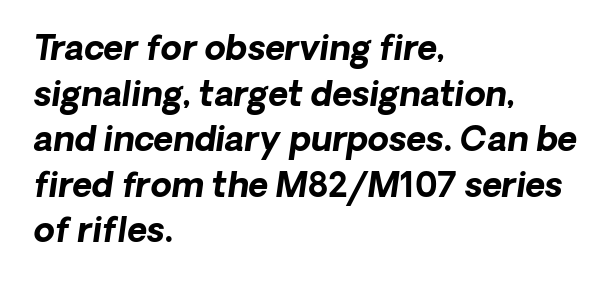
Nobody touched the tracking dial on this one. The words here are not underlined. The specimen reads as italic at a glance. Horizontally, the lines are justified to the leading edge only. Vertical spacing — default. Varying glyph widths throughout — classic text-font behaviour.
